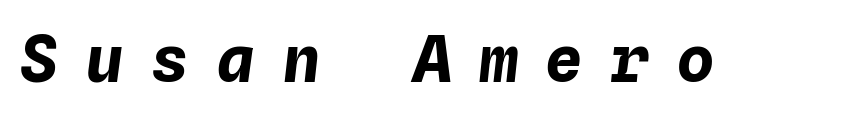
Q: Is the text bold? A: Yes.
Q: Is the text italic (slanted)? A: Yes, it leans right by about 4 degrees.
Q: Is the text underlined? A: No.
Q: Is the spacing between letters normal or unusually wide? A: Unusually wide.
Q: Width (condensed, normal, or wide)? A: Normal.
Q: Stroke contrast? A: Low.
Q: x-height? A: Medium.
Q: Monospaced? A: Yes.
